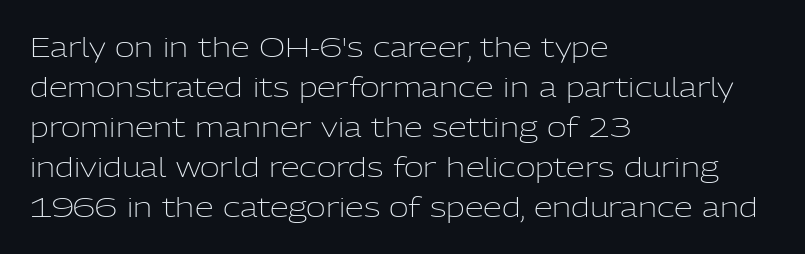
The image shows 27 px text type, upright; set left-aligned, normal line spacing (1.48x), normal letter spacing, not underlined.
